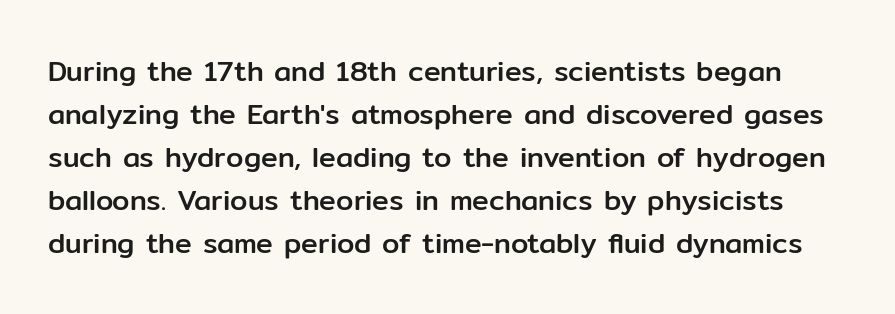
{"serif": "no", "italic": "no", "width": "normal", "stroke_contrast": "low", "x_height": "medium", "monospaced": "no", "underline": "no", "line_spacing": "normal", "line_spacing_ratio": 1.54, "letter_spacing": "normal", "letter_spacing_em": 0.0, "glyph_px": 28}
